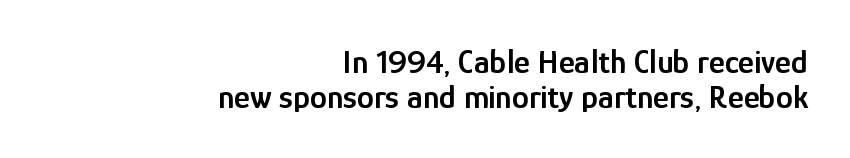
The image shows 34 px semibold, condensed sans-serif type, upright; set right-aligned, tight line spacing (1.02x), normal letter spacing, not underlined; low stroke contrast and a medium x-height.
